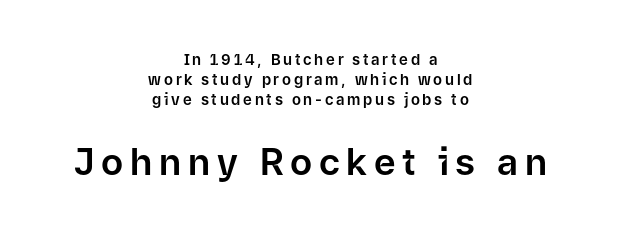
Q: Is the text italic (slanted)? A: No, it is upright.
Q: Is the typeface a serif or a sans-serif typeface? A: Sans-serif.
Q: Is the text underlined? A: No.
Q: How is the paragraph aligned? A: Centered.
Q: Is the spacing between lines tight, normal or loose? A: Normal.
Q: Which block of text is set in a larger size, the first (top) or the second (bottom)? A: The second (bottom) one.
Q: Width (condensed, normal, or wide)? A: Normal.
Q: Stroke contrast? A: Low.
Q: x-height? A: Medium.
Q: Monospaced? A: No.
